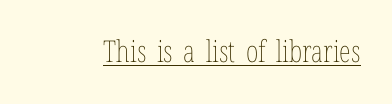
The face used here appears with an underline applied. Spacing verdict: proportional, widths tailored to each character. The strokes are not fattened; the text isn't bold. Style check: upright. Letter spacing: default.
